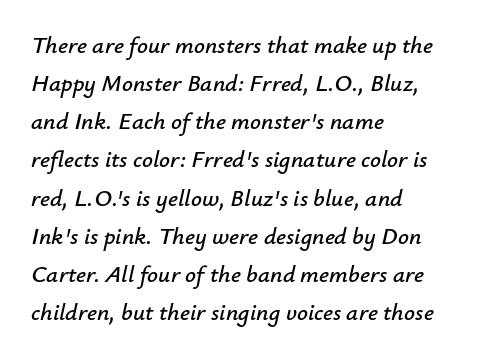
Q: Is the text italic (slanted)? A: Yes, it leans right by about 12 degrees.
Q: Is the text underlined? A: No.
Q: How is the paragraph aligned? A: Left-aligned.
Q: Is the spacing between letters normal or unusually wide? A: Normal.
Q: Is the spacing between lines tight, normal or loose? A: Normal.
